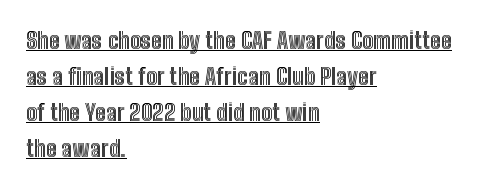
Q: Is the text italic (slanted)? A: No, it is upright.
Q: Is the text underlined? A: Yes.
Q: How is the paragraph aligned? A: Left-aligned.
Q: Is the spacing between letters normal or unusually wide? A: Normal.
Q: Is the spacing between lines tight, normal or loose? A: Normal.
